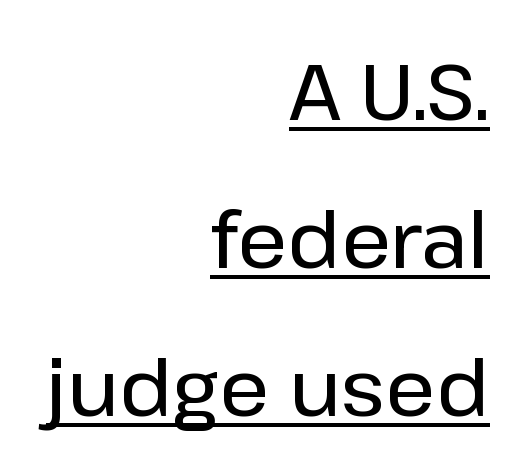
Q: Is the text italic (slanted)? A: No, it is upright.
Q: Is the typeface a serif or a sans-serif typeface? A: Sans-serif.
Q: Is the text underlined? A: Yes.
Q: How is the paragraph aligned? A: Right-aligned.
Q: Is the spacing between letters normal or unusually wide? A: Normal.
Q: Is the spacing between lines tight, normal or loose? A: Loose.
Q: Width (condensed, normal, or wide)? A: Normal.
Q: Stroke contrast? A: Low.
Q: x-height? A: Medium.
Q: Monospaced? A: No.
